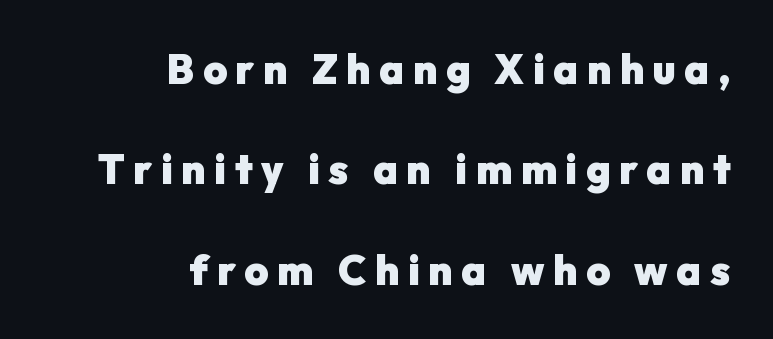
Stroke terminals: plain, sans-serif. The rendering inserts visible extra space after every character. I'd describe the lettering as bold — thick and assertive. Proportional: the letters do not fall into vertical columns. The area under the type is left untouched. The leading is generous, giving the passage an open texture.
